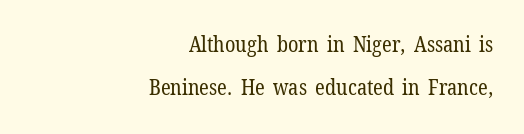
The image shows 21 px text type, upright; set right-aligned, loose line spacing (2.06x), normal letter spacing, not underlined.
